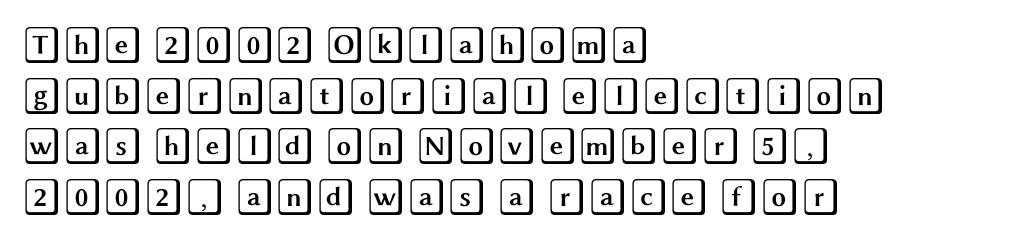
Q: Is the text italic (slanted)? A: No, it is upright.
Q: Is the text underlined? A: No.
Q: How is the paragraph aligned? A: Left-aligned.
Q: Is the spacing between letters normal or unusually wide? A: Normal.
Q: Is the spacing between lines tight, normal or loose? A: Normal.
Q: Width (condensed, normal, or wide)? A: Wide.
Q: x-height? A: Large.
